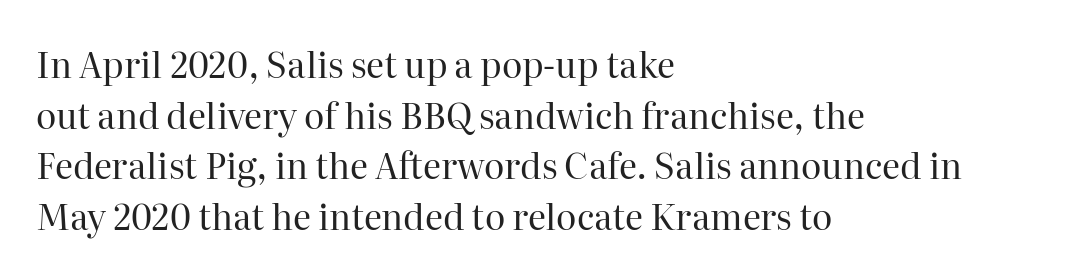
Type style note: has serifs. Line beginnings align vertically; line endings do not. Unmarked baselines from the first word to the last. Designer's note — italics off, roman on. These glyphs show unthickened strokes, regular width or finer. This sample has the flowing, uneven cadence of proportional lettering.
